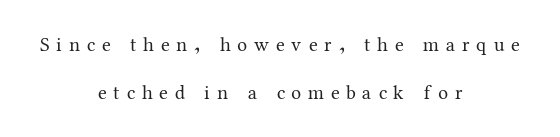
{"italic": "no", "bold": "no", "underline": "no", "align": "center", "line_spacing": "loose", "line_spacing_ratio": 2.39, "letter_spacing": "wide", "letter_spacing_em": 0.34, "glyph_px": 20}
